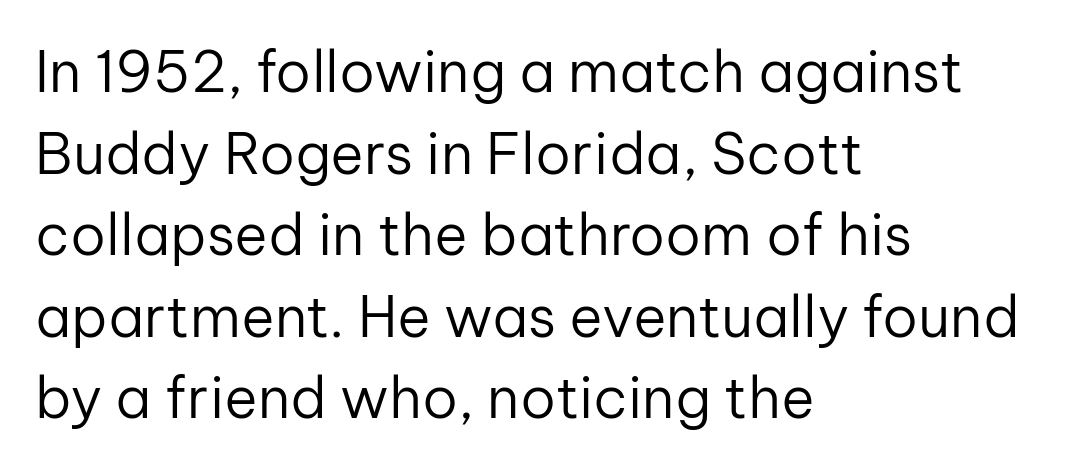
The specimen omits any rule beneath the text block's lines. Caption: multi-line text, flush left, ragged right. The face used here is rendered with its standard letterfit. Think of a printed novel: that variable character pitch is what you see here. Heaviness? Minimal to ordinary, like unemphasized prose. The axis of the letterforms is exactly vertical.
